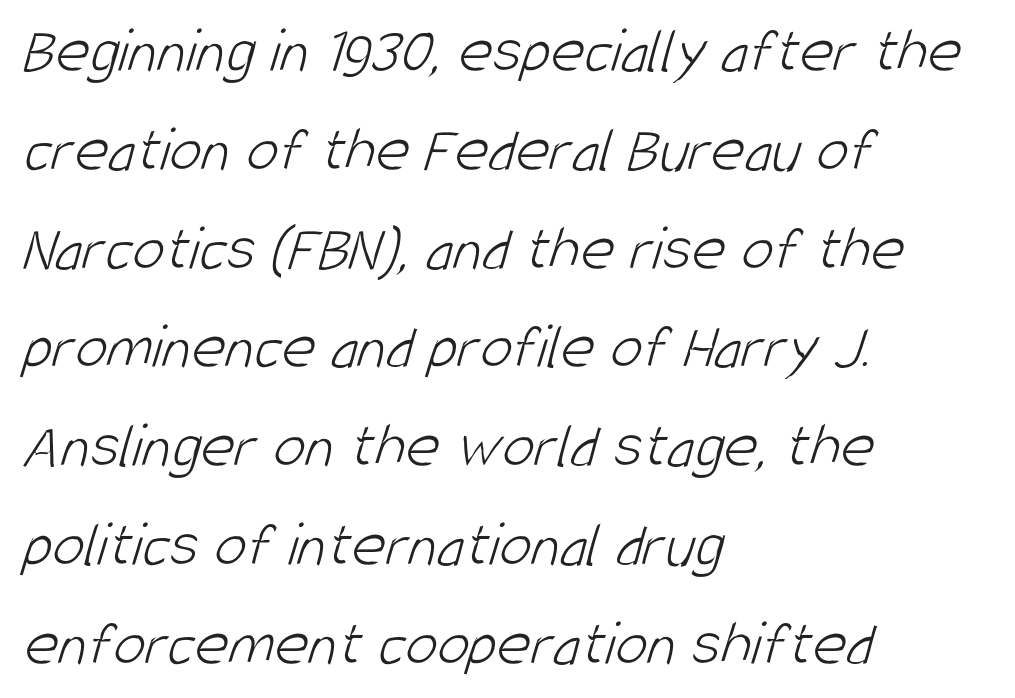
{"serif": "no", "bold": "no", "weight": "light", "width": "condensed", "stroke_contrast": "low", "x_height": "large", "monospaced": "no", "underline": "no", "align": "left", "line_spacing": "normal", "line_spacing_ratio": 1.52, "letter_spacing": "normal", "letter_spacing_em": 0.0, "glyph_px": 65}
